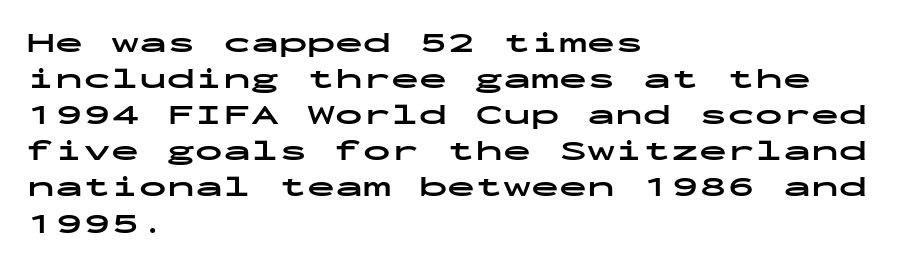
{"serif": "no", "italic": "no", "bold": "yes", "weight": "bold", "width": "wide", "stroke_contrast": "low", "x_height": "medium", "monospaced": "yes", "underline": "no", "align": "left", "line_spacing": "normal", "line_spacing_ratio": 1.29, "letter_spacing": "normal", "letter_spacing_em": 0.0, "glyph_px": 28}
